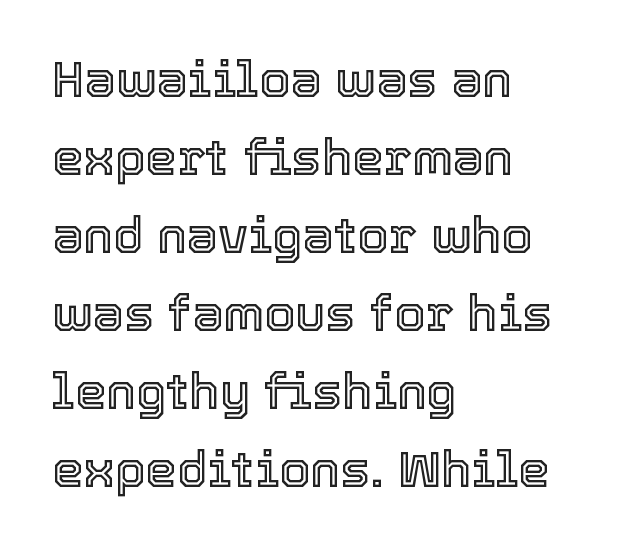
The image shows 50 px text type, upright; set left-aligned, normal line spacing (1.56x), normal letter spacing, not underlined; a medium x-height.
